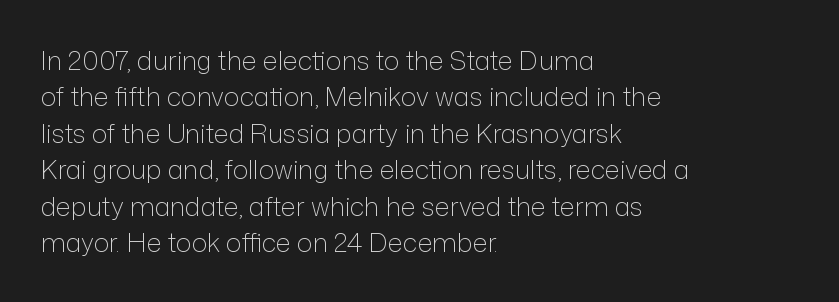
Short and long lines alike share a common starting point at left. The typeface has the unassuming heft of standard copy or less. Is the letter spacing exaggerated? No — it looks like the ordinary default. Has an underline been added? It has not. Posture: vertical.
